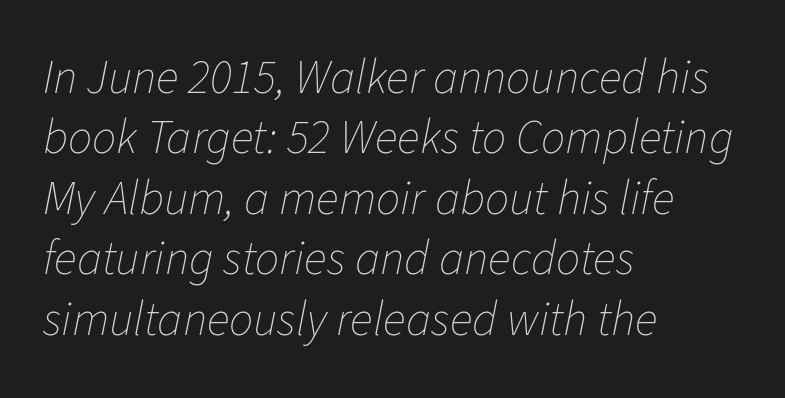
The image shows 48 px thin type, italic (leaning right); set left-aligned, normal line spacing (1.26x), normal letter spacing, not underlined; low stroke contrast and a medium x-height.
